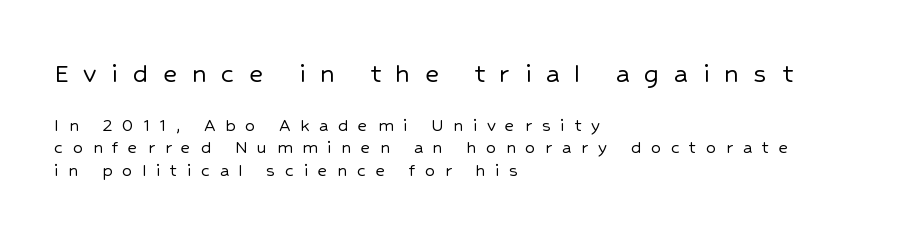
The face used here is proportionally spaced, like ordinary book or web type. Line beginnings align vertically; line endings do not. A clean baseline with only descenders dipping below it. The space between consecutive lines is stingy. The rendering shows plain stroke endings on the letterforms — a sans-serif design.
